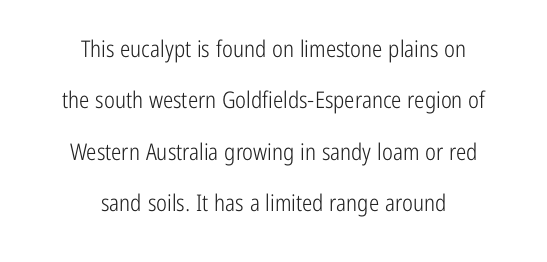
The image shows 23 px text type, upright; set centered, loose line spacing (2.23x), normal letter spacing, not underlined.
